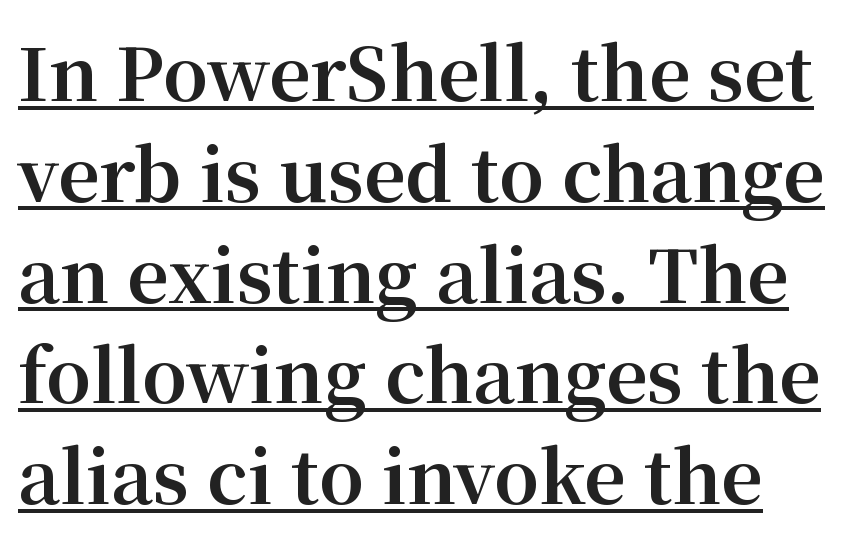
{"serif": "yes", "italic": "no", "bold": "yes", "weight": "bold", "width": "normal", "stroke_contrast": "medium", "x_height": "medium", "monospaced": "no", "underline": "yes", "align": "left", "line_spacing": "normal", "line_spacing_ratio": 1.4, "letter_spacing": "normal", "letter_spacing_em": 0.0, "glyph_px": 72}
